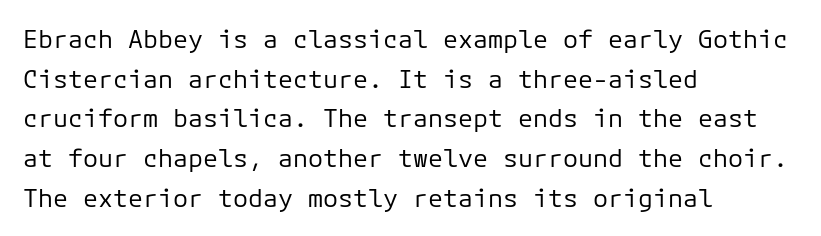
No italicization has been applied; the sample stays upright. Which margin do the lines hug? The left one — the right edge is uneven. Interline gaps are of average width in this sample. Descender tails drop into unmarked territory.
